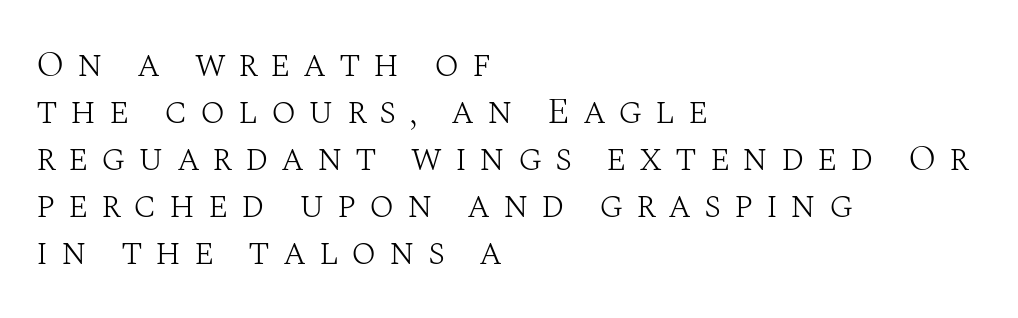
{"serif": "yes", "italic": "no", "bold": "no", "weight": "light", "width": "normal", "stroke_contrast": "medium", "x_height": "large", "monospaced": "no", "underline": "no", "align": "left", "line_spacing": "normal", "line_spacing_ratio": 1.27, "letter_spacing": "wide", "letter_spacing_em": 0.34, "glyph_px": 37}
